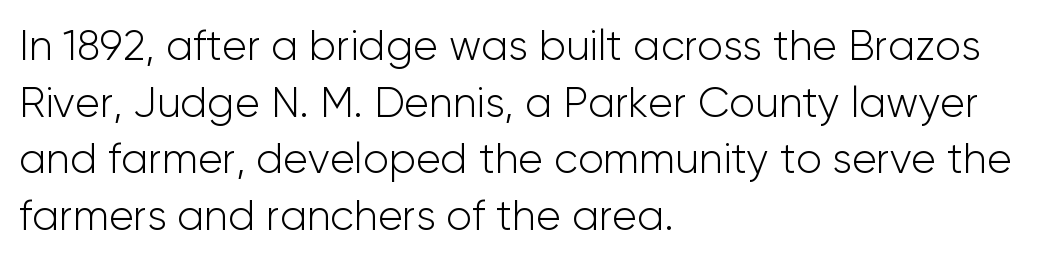
Underlining? Definitely not there. These lines are rendered in a variable-pitch font. Observe the ordinary spacing: letters are neighbours, not strangers. Leading matches the norm, producing a regular column.
